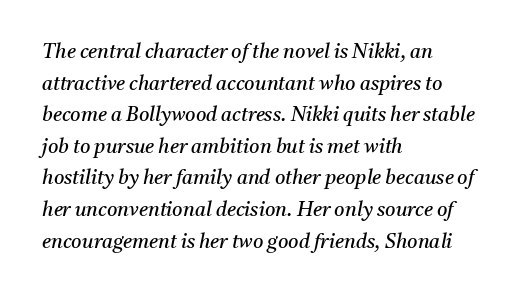
{"italic": "yes", "lean": "right", "slant_degrees": 11, "bold": "no", "underline": "no", "align": "left", "line_spacing": "normal", "line_spacing_ratio": 1.58, "letter_spacing": "normal", "letter_spacing_em": 0.0, "glyph_px": 20}
